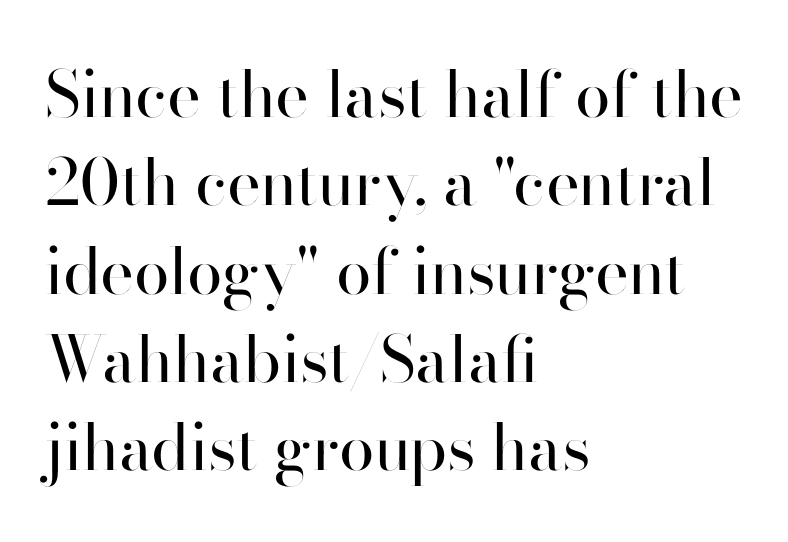
{"serif": "no", "italic": "no", "bold": "no", "weight": "regular", "width": "normal", "stroke_contrast": "high", "x_height": "small", "monospaced": "no", "underline": "no", "align": "left", "line_spacing": "normal", "line_spacing_ratio": 1.38, "letter_spacing": "normal", "letter_spacing_em": 0.0, "glyph_px": 64}
